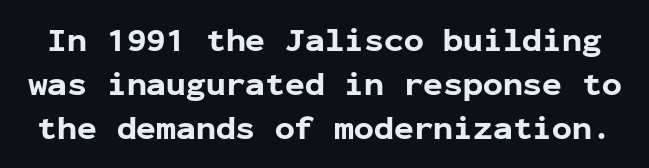
Are there feet on the stems? There aren't — it's a sans. Fixed-width glyphs throughout — classic coding-font behaviour. Posture: straight, roman, zero tilt. Beneath every word, the page is bare. You could call the tracking neutral — neither tight nor loose. Vertically, the passage feels balanced, rows spaced as you'd expect.
